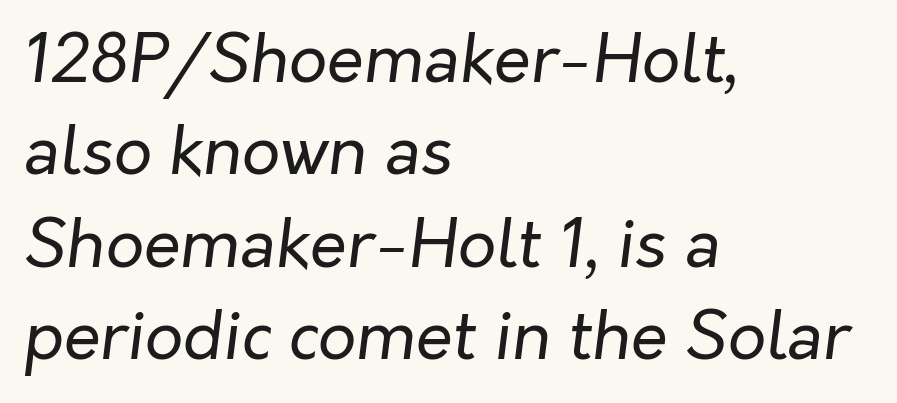
Reading down the block, your eye returns to a fixed left position each line. Interline gaps are of average width in this sample. Looks like regular typesetting: each glyph gets only the width it needs. An italicized treatment has been applied to the whole sample. The weight tops out at a normal text grade.
